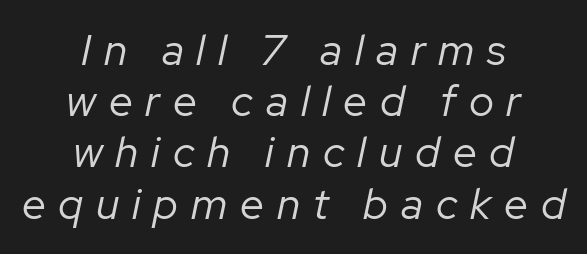
Do the characters align in a grid? No, the font is proportional. The tracking jumps out immediately: characters are airy and widely separated. Letters rest on an invisible, unmarked baseline. Observe the lean: these are italic letterforms. Think standard paragraph weight, or any step lighter than that. Alignment: centered.
